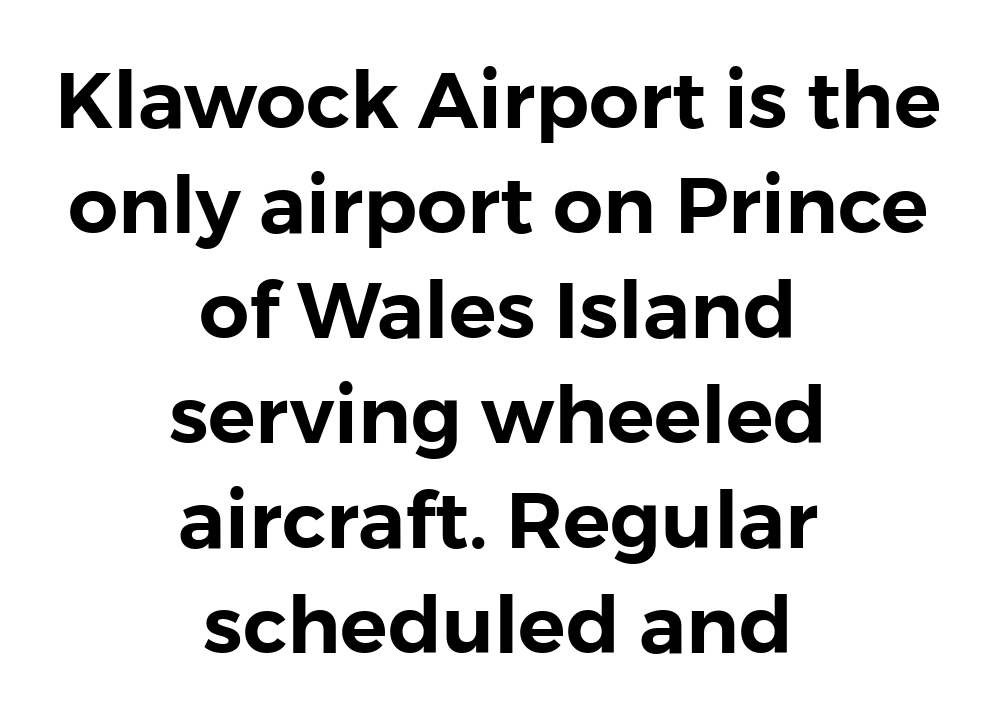
The image shows 79 px sans-serif type, upright; set centered, normal line spacing (1.33x), normal letter spacing, not underlined; low stroke contrast and a medium x-height.
